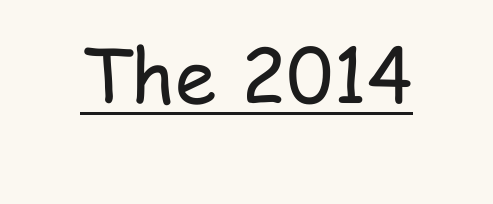
{"serif": "no", "italic": "no", "bold": "no", "weight": "regular", "width": "condensed", "stroke_contrast": "low", "x_height": "medium", "monospaced": "no", "underline": "yes", "align": "center", "letter_spacing": "normal", "letter_spacing_em": 0.0, "glyph_px": 75}
